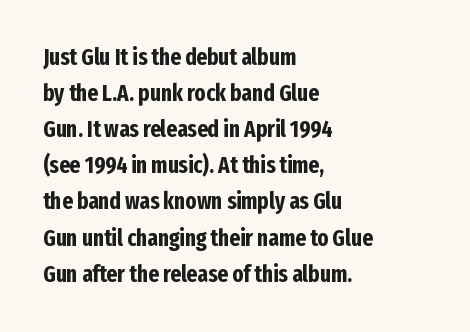
Q: Is the text bold? A: Yes.
Q: Is the text italic (slanted)? A: No, it is upright.
Q: Is the text underlined? A: No.
Q: How is the paragraph aligned? A: Left-aligned.
Q: Is the spacing between letters normal or unusually wide? A: Normal.
Q: Is the spacing between lines tight, normal or loose? A: Normal.
